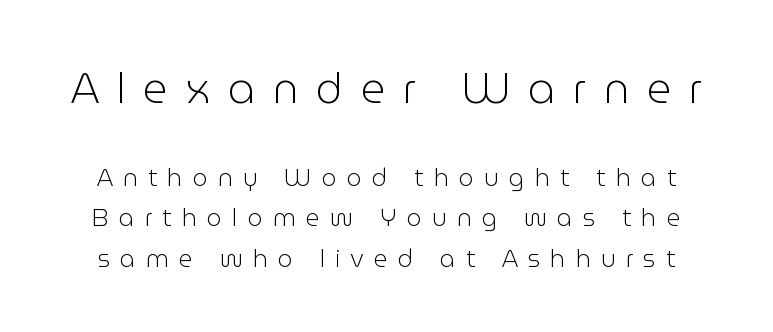
The image shows 42 px light sans-serif type, upright; set normal line spacing (1.68x), unusually wide letter spacing (+0.42 em), not underlined; the first (top) block is 1.75x larger; low stroke contrast and a medium x-height.
